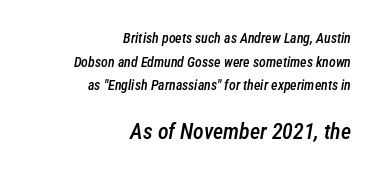
{"italic": "yes", "lean": "right", "slant_degrees": 12, "bold": "semi", "underline": "no", "align": "right", "line_spacing": "normal", "line_spacing_ratio": 1.68, "letter_spacing": "normal", "letter_spacing_em": 0.0, "larger_block": "second", "size_ratio": 1.57, "glyph_px": 22}
